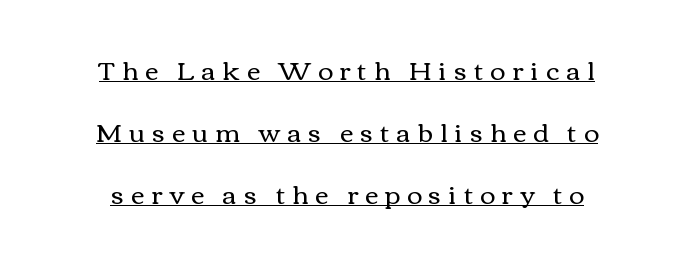
Tall strokes in this sample are plumb rather than angled. Honestly, the underline is the first thing you notice here. A student would call this center alignment; a typographer would say set centered. The rendering uses a large line-height, opening up the rows.
